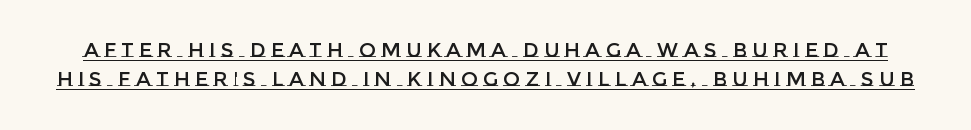
These characters rest on top of a visible drawn line. The type sits square on the baseline with zero lean. These lines sit exactly where default settings would place them. The tracking jumps out immediately: characters are airy and widely separated.
